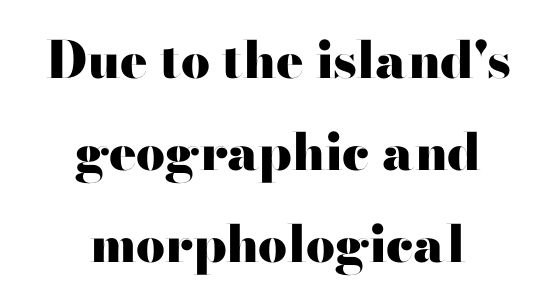
Q: Is the text bold? A: Yes.
Q: Is the text italic (slanted)? A: No, it is upright.
Q: Is the typeface a serif or a sans-serif typeface? A: Sans-serif.
Q: Is the text underlined? A: No.
Q: How is the paragraph aligned? A: Centered.
Q: Is the spacing between letters normal or unusually wide? A: Normal.
Q: Width (condensed, normal, or wide)? A: Wide.
Q: Stroke contrast? A: High.
Q: x-height? A: Small.
Q: Monospaced? A: No.
